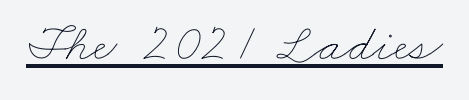
The image shows 53 px thin, wide type; set normal letter spacing, underlined; low stroke contrast and a small x-height.
